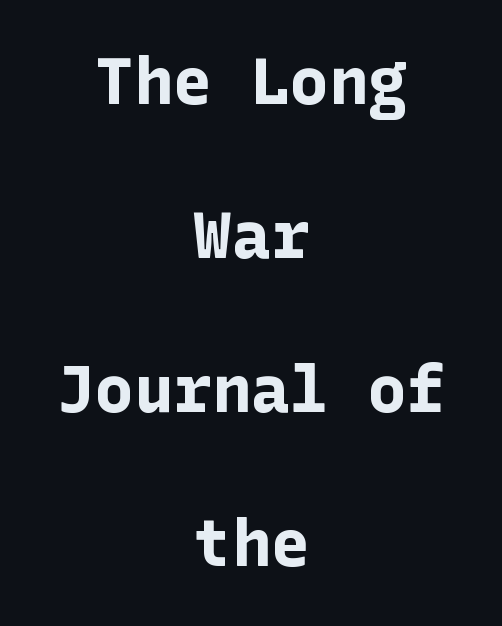
Q: Is the text bold? A: Yes.
Q: Is the text italic (slanted)? A: No, it is upright.
Q: Is the typeface a serif or a sans-serif typeface? A: Sans-serif.
Q: Is the text underlined? A: No.
Q: How is the paragraph aligned? A: Centered.
Q: Is the spacing between letters normal or unusually wide? A: Normal.
Q: Is the spacing between lines tight, normal or loose? A: Loose.
Q: Width (condensed, normal, or wide)? A: Normal.
Q: Stroke contrast? A: Low.
Q: x-height? A: Medium.
